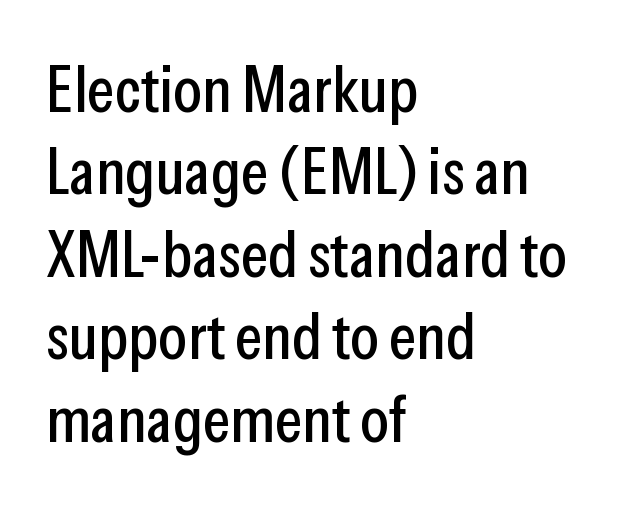
Q: Is the text italic (slanted)? A: No, it is upright.
Q: Is the typeface a serif or a sans-serif typeface? A: Sans-serif.
Q: Is the text underlined? A: No.
Q: How is the paragraph aligned? A: Left-aligned.
Q: Is the spacing between letters normal or unusually wide? A: Normal.
Q: Is the spacing between lines tight, normal or loose? A: Normal.
Q: Width (condensed, normal, or wide)? A: Condensed.
Q: Stroke contrast? A: Low.
Q: x-height? A: Medium.
Q: Monospaced? A: No.
